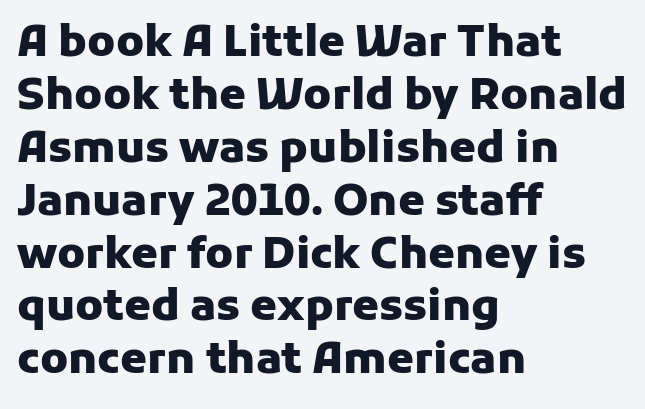
Strong, thick strokes mark this as bold type. The letters sit at their default tracking, neither squeezed nor spread. This sample uses an upright cut, with every glyph sitting square on the baseline. Proportional: the letters do not fall into vertical columns. Check where the strokes stop: nothing finishes them off — pure sans.
